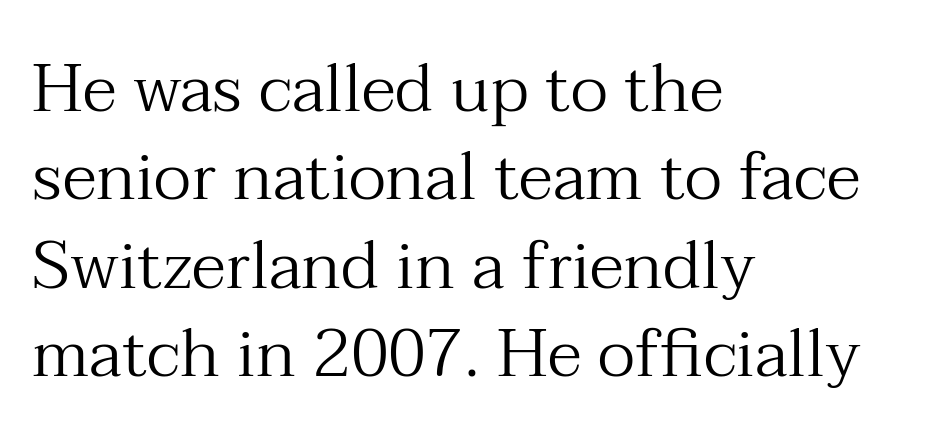
The image shows 67 px regular-weight serif type, upright; set left-aligned, normal line spacing (1.32x), normal letter spacing, not underlined; medium stroke contrast and a medium x-height.
